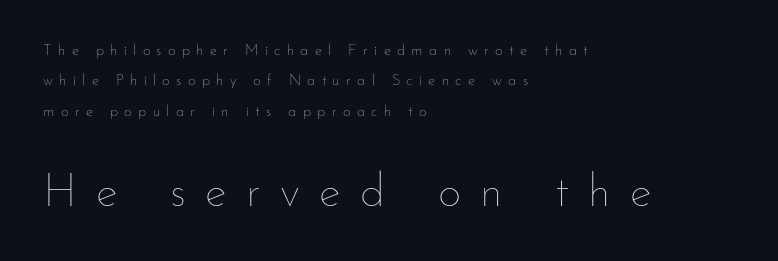
{"italic": "no", "bold": "no", "weight": "thin", "width": "normal", "stroke_contrast": "low", "x_height": "small", "monospaced": "no", "underline": "no", "align": "left", "line_spacing": "loose", "line_spacing_ratio": 2.02, "letter_spacing": "wide", "letter_spacing_em": 0.42, "larger_block": "second", "size_ratio": 3.07, "glyph_px": 46}
